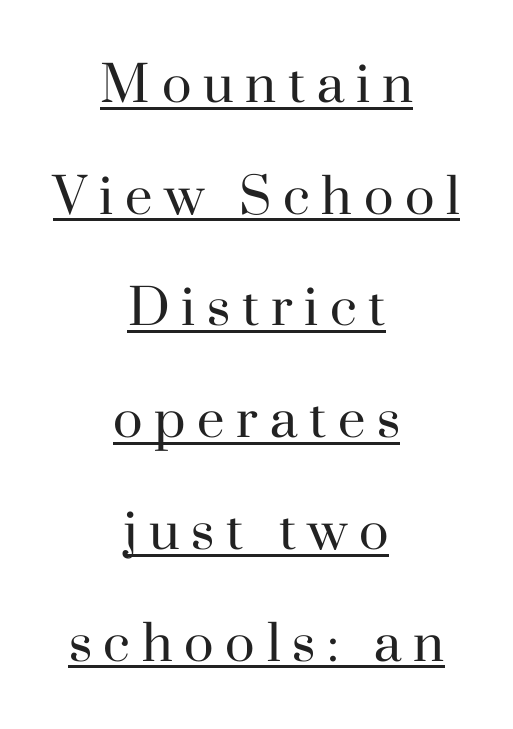
The image shows 49 px regular-weight serif type, upright; set centered, loose line spacing (2.28x), unusually wide letter spacing (+0.24 em), underlined; high stroke contrast and a small x-height.
